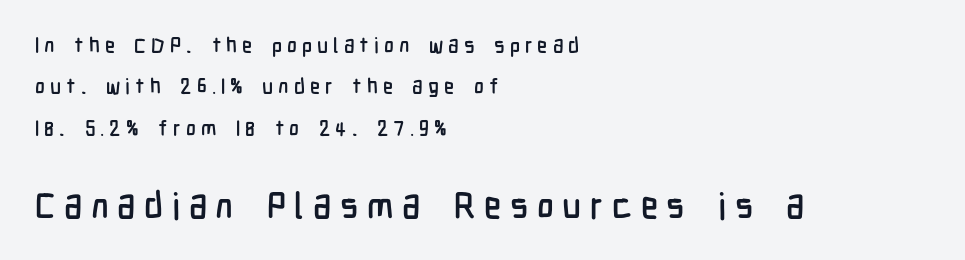
Q: Is the text italic (slanted)? A: No, it is upright.
Q: Is the typeface a serif or a sans-serif typeface? A: Sans-serif.
Q: Is the text underlined? A: No.
Q: How is the paragraph aligned? A: Left-aligned.
Q: Is the spacing between letters normal or unusually wide? A: Unusually wide.
Q: Is the spacing between lines tight, normal or loose? A: Loose.
Q: Which block of text is set in a larger size, the first (top) or the second (bottom)? A: The second (bottom) one.
Q: Width (condensed, normal, or wide)? A: Condensed.
Q: Stroke contrast? A: Low.
Q: x-height? A: Medium.
Q: Monospaced? A: No.
